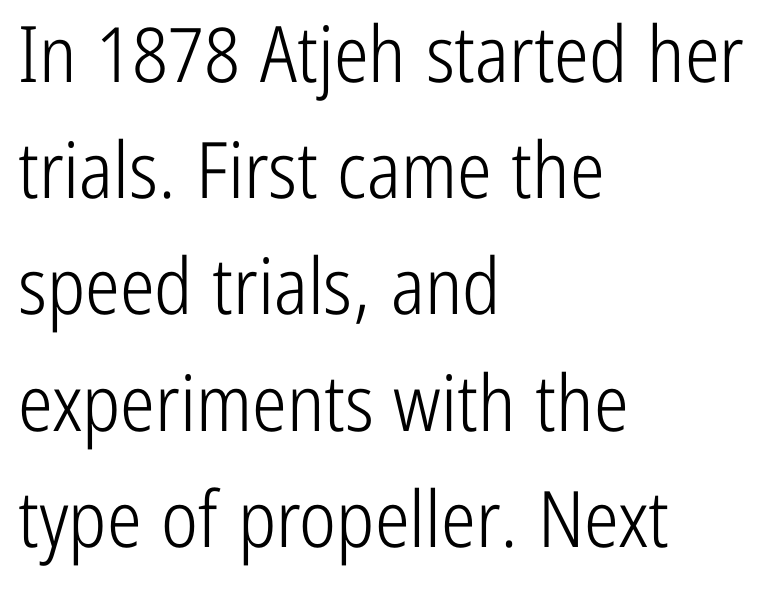
Q: Is the text bold? A: No.
Q: Is the text italic (slanted)? A: No, it is upright.
Q: Is the typeface a serif or a sans-serif typeface? A: Sans-serif.
Q: Is the text underlined? A: No.
Q: How is the paragraph aligned? A: Left-aligned.
Q: Is the spacing between letters normal or unusually wide? A: Normal.
Q: Is the spacing between lines tight, normal or loose? A: Normal.
Q: Width (condensed, normal, or wide)? A: Condensed.
Q: Stroke contrast? A: Low.
Q: x-height? A: Medium.
Q: Monospaced? A: No.
